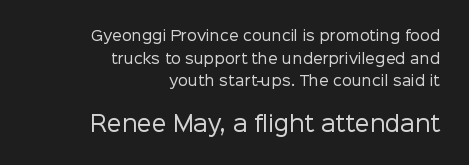
Q: Is the text bold? A: No.
Q: Is the text italic (slanted)? A: No, it is upright.
Q: Is the text underlined? A: No.
Q: How is the paragraph aligned? A: Right-aligned.
Q: Is the spacing between letters normal or unusually wide? A: Normal.
Q: Is the spacing between lines tight, normal or loose? A: Normal.
Q: Which block of text is set in a larger size, the first (top) or the second (bottom)? A: The second (bottom) one.
